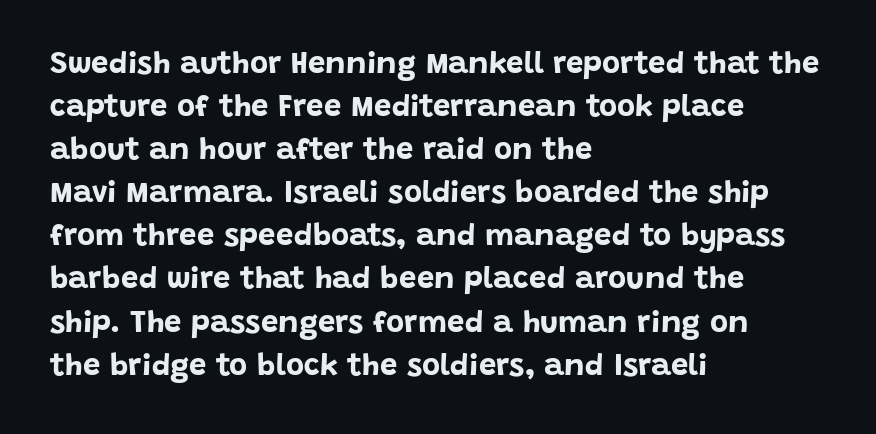
{"serif": "no", "italic": "no", "bold": "yes", "weight": "bold", "width": "normal", "stroke_contrast": "low", "x_height": "large", "monospaced": "no", "underline": "no", "align": "left", "line_spacing": "normal", "line_spacing_ratio": 1.39, "letter_spacing": "normal", "letter_spacing_em": 0.0, "glyph_px": 31}
